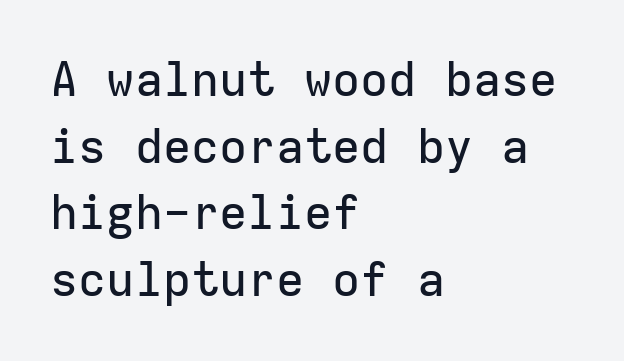
{"serif": "no", "italic": "no", "width": "normal", "stroke_contrast": "low", "x_height": "medium", "monospaced": "yes", "underline": "no", "align": "left", "line_spacing": "normal", "line_spacing_ratio": 1.42, "letter_spacing": "normal", "letter_spacing_em": 0.0, "glyph_px": 47}
